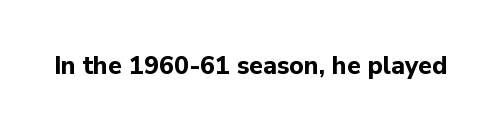
{"italic": "no", "bold": "yes", "underline": "no", "letter_spacing": "normal", "letter_spacing_em": 0.0, "glyph_px": 25}
